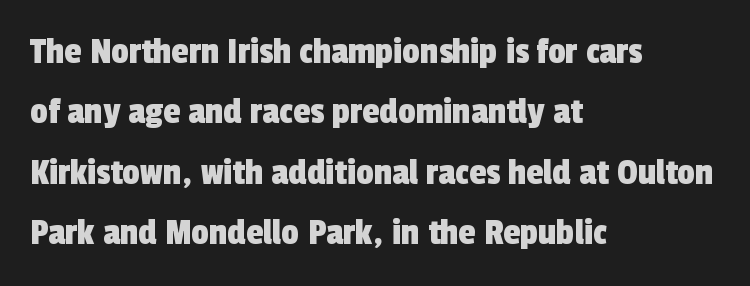
Q: Is the typeface a serif or a sans-serif typeface? A: Sans-serif.
Q: Is the text underlined? A: No.
Q: How is the paragraph aligned? A: Left-aligned.
Q: Is the spacing between letters normal or unusually wide? A: Normal.
Q: Is the spacing between lines tight, normal or loose? A: Normal.
Q: Width (condensed, normal, or wide)? A: Condensed.
Q: x-height? A: Medium.
Q: Monospaced? A: No.
